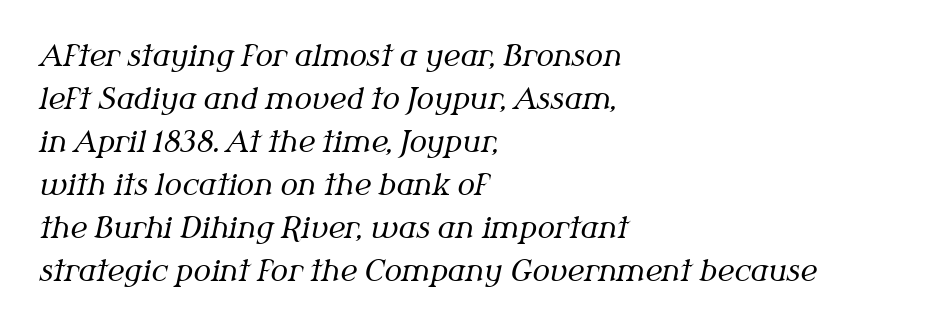
Q: Is the text bold? A: No.
Q: Is the text italic (slanted)? A: Yes, it leans right by about 12 degrees.
Q: Is the typeface a serif or a sans-serif typeface? A: Serif.
Q: Is the text underlined? A: No.
Q: How is the paragraph aligned? A: Left-aligned.
Q: Is the spacing between letters normal or unusually wide? A: Normal.
Q: Is the spacing between lines tight, normal or loose? A: Normal.
Q: Width (condensed, normal, or wide)? A: Normal.
Q: Stroke contrast? A: Medium.
Q: x-height? A: Medium.
Q: Monospaced? A: No.
